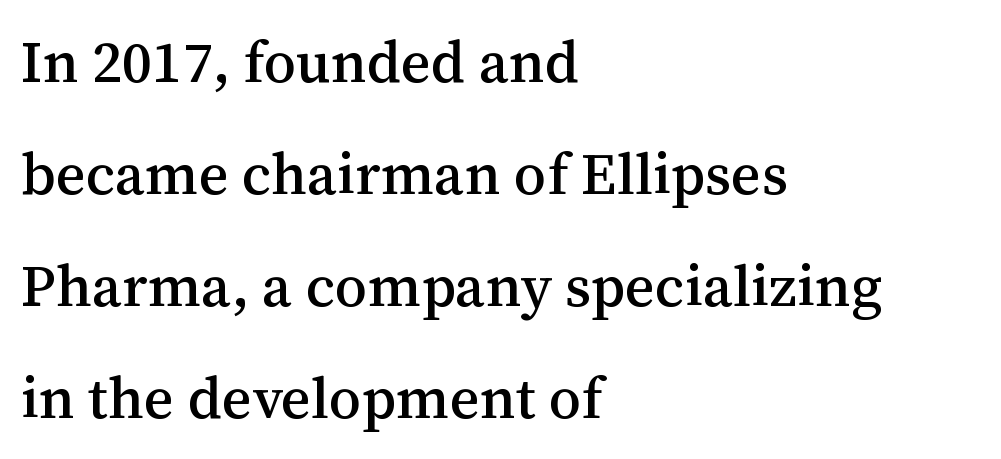
The image shows 58 px serif type, upright; set left-aligned, loose line spacing (1.93x), normal letter spacing, not underlined; medium stroke contrast and a medium x-height.
